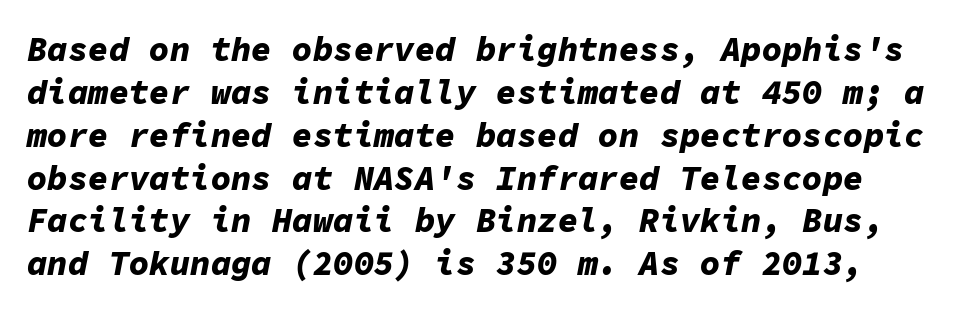
Q: Is the text bold? A: Yes.
Q: Is the text italic (slanted)? A: Yes, it leans right by about 11 degrees.
Q: Is the text underlined? A: No.
Q: Is the spacing between letters normal or unusually wide? A: Normal.
Q: Is the spacing between lines tight, normal or loose? A: Normal.
Q: Width (condensed, normal, or wide)? A: Normal.
Q: Stroke contrast? A: Low.
Q: x-height? A: Medium.
Q: Monospaced? A: Yes.
